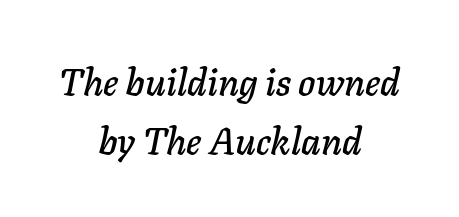
The image shows 37 px text type, italic (leaning right); set centered, normal line spacing (1.6x), normal letter spacing, not underlined; low stroke contrast and a medium x-height.
